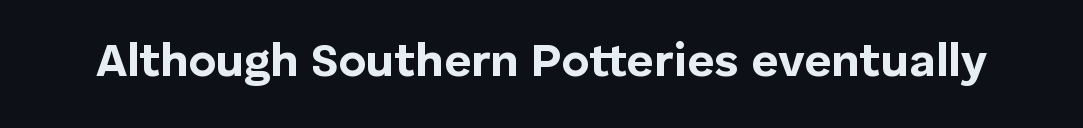
{"serif": "no", "italic": "no", "bold": "yes", "weight": "bold", "width": "normal", "stroke_contrast": "low", "x_height": "medium", "monospaced": "no", "underline": "no", "letter_spacing": "normal", "letter_spacing_em": 0.0, "glyph_px": 47}
